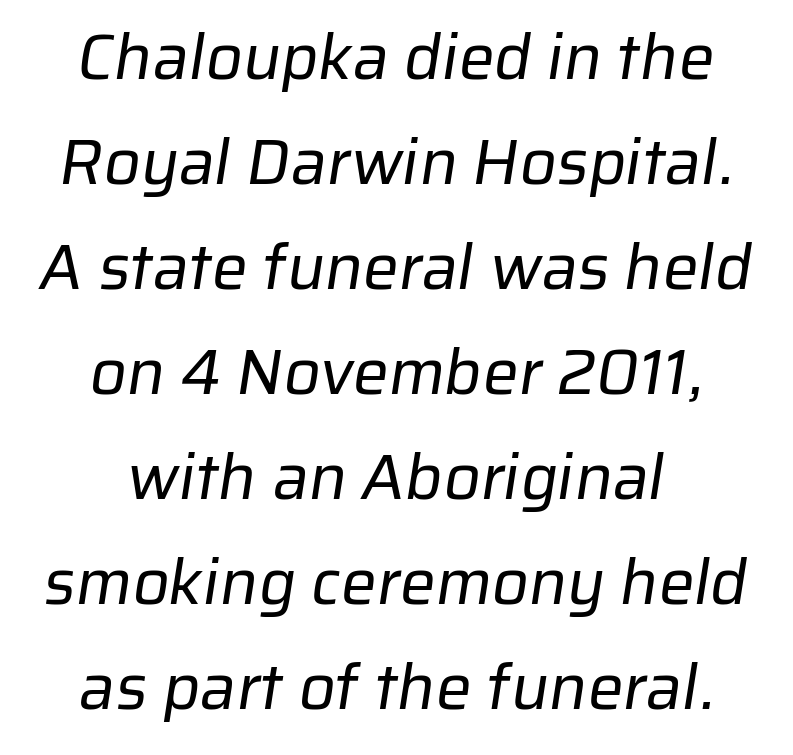
{"serif": "no", "bold": "no", "weight": "regular", "width": "normal", "stroke_contrast": "low", "x_height": "medium", "monospaced": "no", "underline": "no", "align": "center", "line_spacing": "normal", "line_spacing_ratio": 1.64, "letter_spacing": "normal", "letter_spacing_em": 0.0, "glyph_px": 64}
